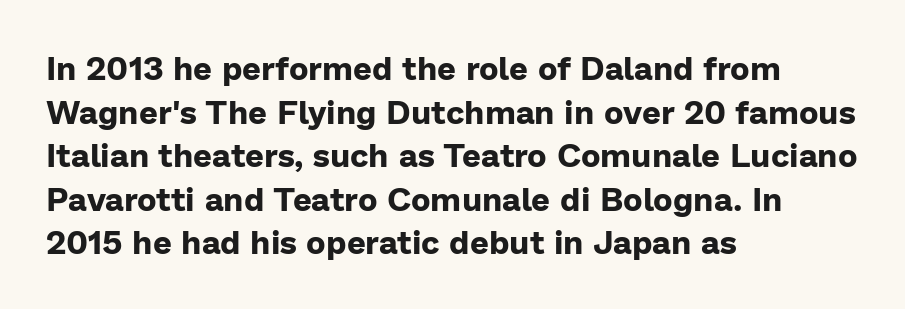
Q: Is the text bold? A: Yes.
Q: Is the text italic (slanted)? A: No, it is upright.
Q: Is the typeface a serif or a sans-serif typeface? A: Sans-serif.
Q: Is the text underlined? A: No.
Q: How is the paragraph aligned? A: Left-aligned.
Q: Is the spacing between letters normal or unusually wide? A: Normal.
Q: Is the spacing between lines tight, normal or loose? A: Normal.
Q: Width (condensed, normal, or wide)? A: Normal.
Q: Stroke contrast? A: Low.
Q: x-height? A: Medium.
Q: Monospaced? A: No.
